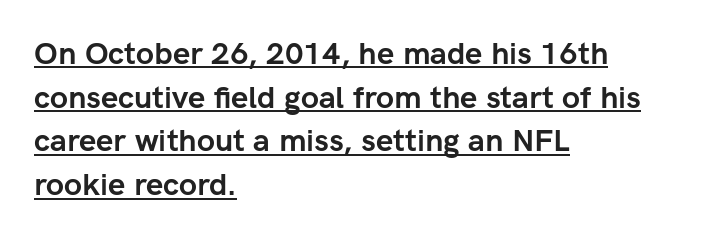
{"serif": "no", "italic": "no", "bold": "yes", "weight": "semibold", "width": "normal", "stroke_contrast": "low", "x_height": "medium", "monospaced": "no", "underline": "yes", "align": "left", "line_spacing": "normal", "line_spacing_ratio": 1.41, "letter_spacing": "normal", "letter_spacing_em": 0.0, "glyph_px": 31}
